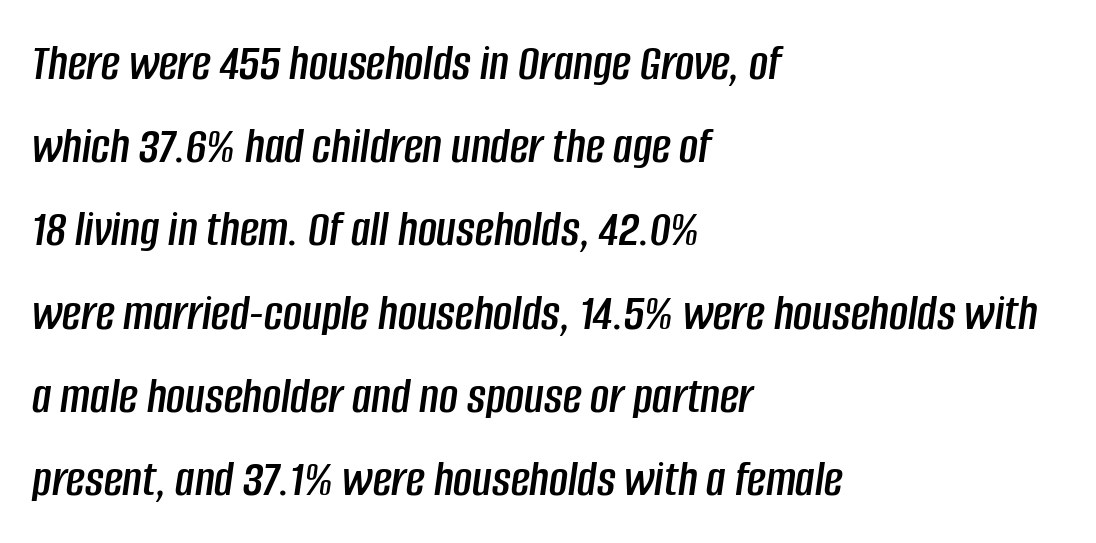
Designer's note — italics engaged. In terms of letterspacing, this is plain default setting. The words here are not underlined. All the whitespace from short lines collects on the right.
